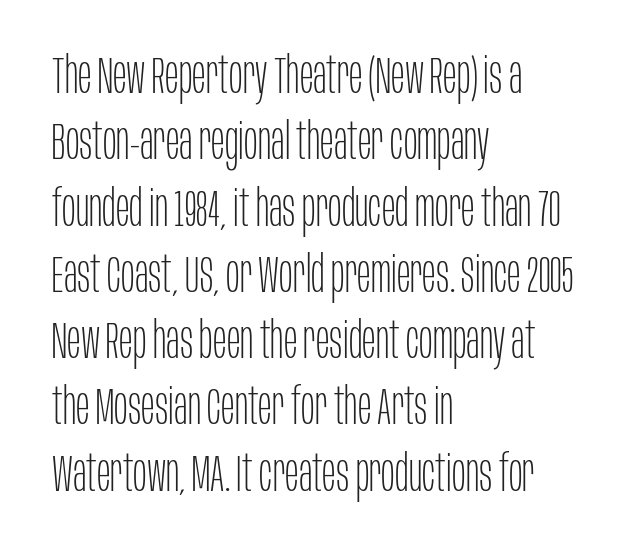
Q: Is the text bold? A: No.
Q: Is the text italic (slanted)? A: No, it is upright.
Q: Is the typeface a serif or a sans-serif typeface? A: Sans-serif.
Q: Is the text underlined? A: No.
Q: How is the paragraph aligned? A: Left-aligned.
Q: Is the spacing between letters normal or unusually wide? A: Normal.
Q: Is the spacing between lines tight, normal or loose? A: Normal.
Q: Width (condensed, normal, or wide)? A: Condensed.
Q: Stroke contrast? A: Low.
Q: x-height? A: Large.
Q: Monospaced? A: No.
